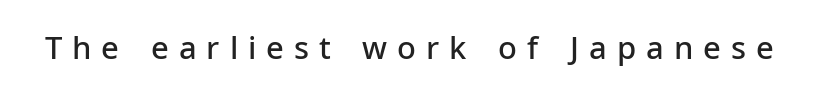
{"serif": "no", "italic": "no", "bold": "semi", "weight": "semibold", "width": "normal", "stroke_contrast": "low", "x_height": "medium", "monospaced": "no", "underline": "no", "letter_spacing": "wide", "letter_spacing_em": 0.32, "glyph_px": 31}
